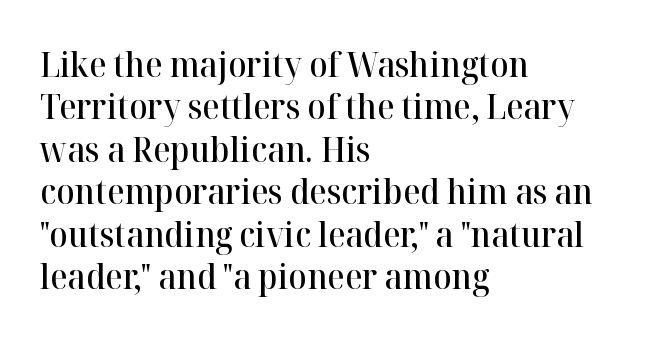
Q: Is the text bold? A: Semi-bold.
Q: Is the text italic (slanted)? A: No, it is upright.
Q: Is the typeface a serif or a sans-serif typeface? A: Serif.
Q: Is the text underlined? A: No.
Q: How is the paragraph aligned? A: Left-aligned.
Q: Is the spacing between letters normal or unusually wide? A: Normal.
Q: Is the spacing between lines tight, normal or loose? A: Normal.
Q: Width (condensed, normal, or wide)? A: Normal.
Q: Stroke contrast? A: High.
Q: x-height? A: Medium.
Q: Monospaced? A: No.
